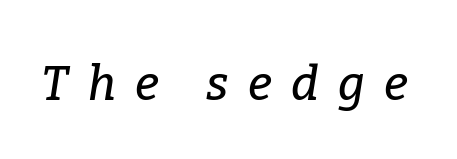
{"serif": "yes", "italic": "yes", "lean": "right", "slant_degrees": 9, "width": "normal", "stroke_contrast": "low", "x_height": "medium", "monospaced": "no", "underline": "no", "letter_spacing": "wide", "letter_spacing_em": 0.41, "glyph_px": 47}
